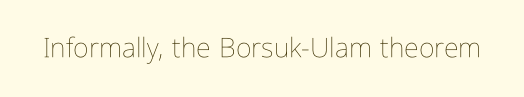
Q: Is the text bold? A: No.
Q: Is the text italic (slanted)? A: No, it is upright.
Q: Is the text underlined? A: No.
Q: Is the spacing between letters normal or unusually wide? A: Normal.
